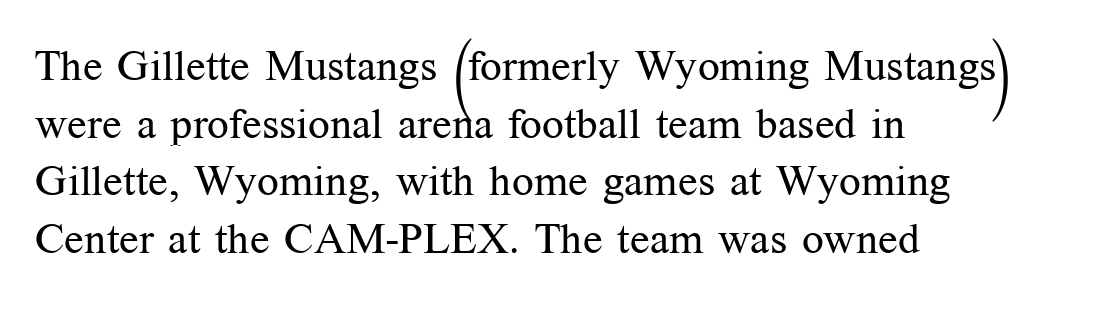
Q: Is the text bold? A: No.
Q: Is the text italic (slanted)? A: No, it is upright.
Q: Is the typeface a serif or a sans-serif typeface? A: Serif.
Q: Is the text underlined? A: No.
Q: How is the paragraph aligned? A: Left-aligned.
Q: Is the spacing between letters normal or unusually wide? A: Normal.
Q: Is the spacing between lines tight, normal or loose? A: Normal.
Q: Width (condensed, normal, or wide)? A: Normal.
Q: Stroke contrast? A: Medium.
Q: x-height? A: Medium.
Q: Monospaced? A: No.
